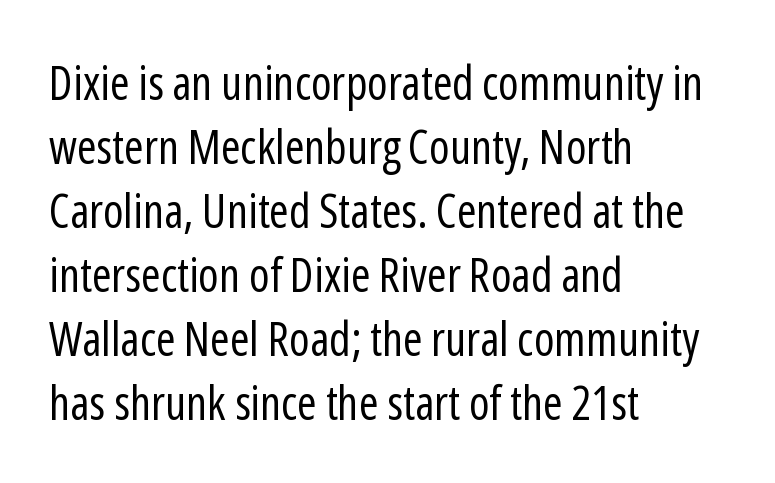
Q: Is the text bold? A: No.
Q: Is the text italic (slanted)? A: No, it is upright.
Q: Is the typeface a serif or a sans-serif typeface? A: Sans-serif.
Q: Is the text underlined? A: No.
Q: How is the paragraph aligned? A: Left-aligned.
Q: Is the spacing between letters normal or unusually wide? A: Normal.
Q: Is the spacing between lines tight, normal or loose? A: Normal.
Q: Width (condensed, normal, or wide)? A: Condensed.
Q: Stroke contrast? A: Low.
Q: x-height? A: Medium.
Q: Monospaced? A: No.
